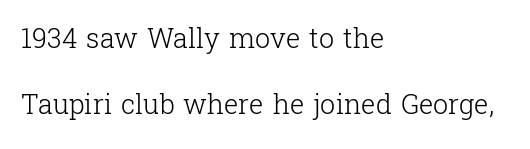
The image shows 27 px text type, upright; set left-aligned, loose line spacing (2.44x), normal letter spacing, not underlined.
